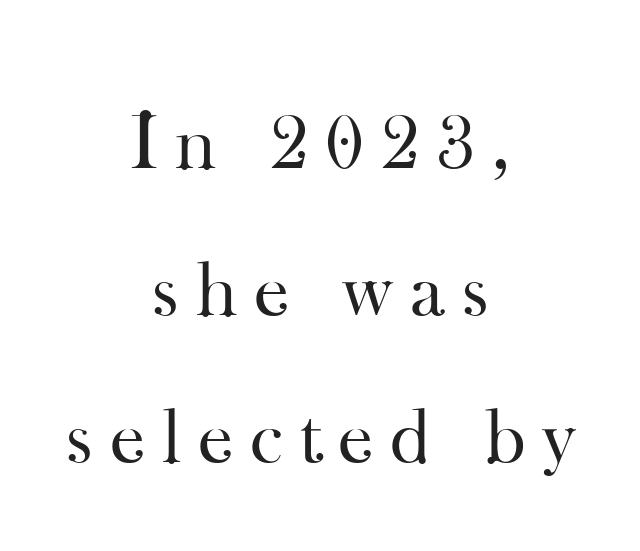
{"serif": "yes", "italic": "no", "bold": "no", "weight": "regular", "width": "normal", "stroke_contrast": "high", "x_height": "small", "monospaced": "no", "underline": "no", "align": "center", "line_spacing_ratio": 1.86, "letter_spacing": "wide", "letter_spacing_em": 0.21, "glyph_px": 79}
